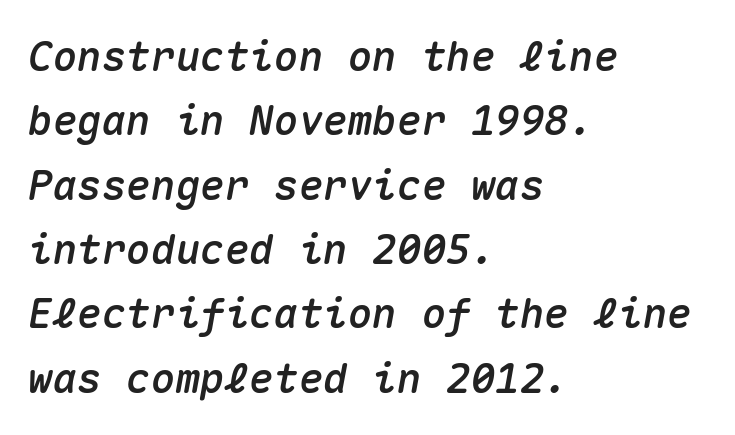
Inter-character spacing is left at the font's built-in metrics. Descenders are the only things crossing below the line. Yep, that's italic — everything's leaning. A classic flush-left, rag-right setting is used for this passage. Fixed-width glyphs throughout — classic coding-font behaviour.
